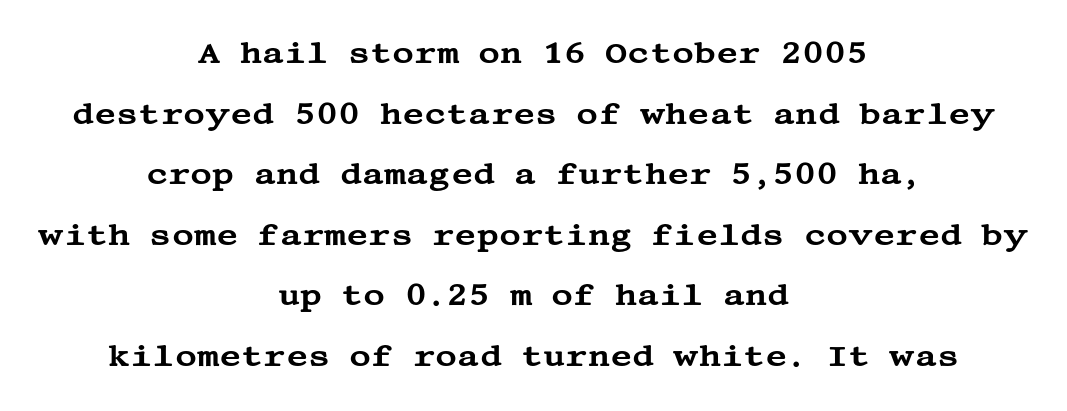
{"serif": "yes", "italic": "no", "width": "wide", "stroke_contrast": "medium", "x_height": "large", "underline": "no", "align": "center", "line_spacing": "loose", "line_spacing_ratio": 2.02, "letter_spacing": "normal", "letter_spacing_em": 0.0, "glyph_px": 30}
